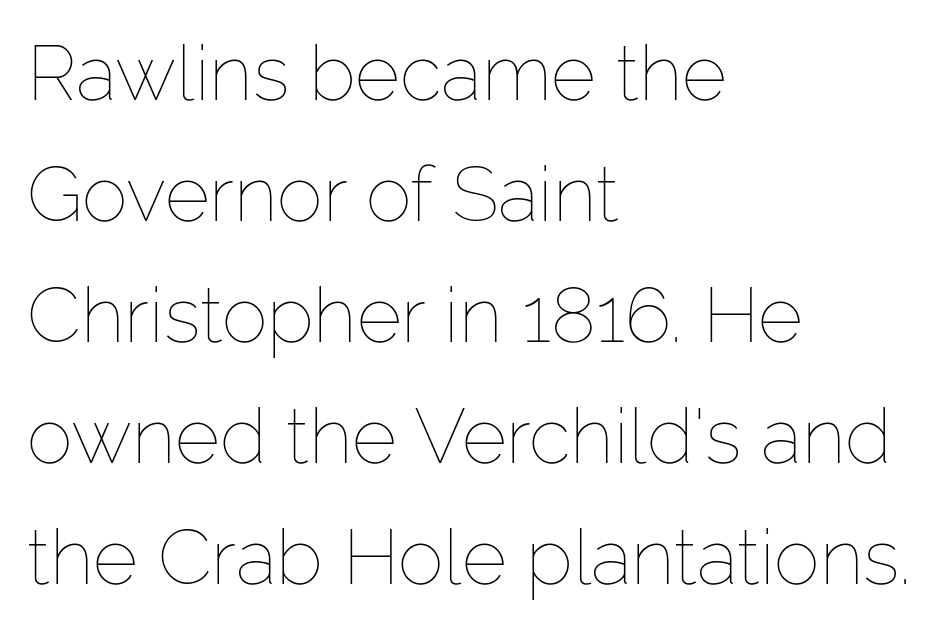
Stem width sits at or under what a default text font uses. The designer left line spacing at the default. Descender tails drop into unmarked territory. What stands out about the letter spacing? Nothing — it is the standard amount. These lines were composed using upright roman letters.
